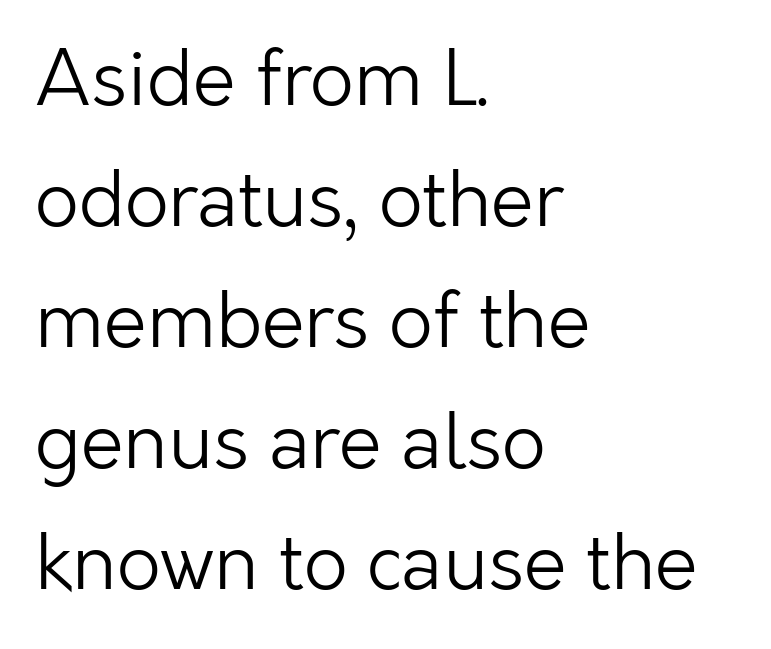
Q: Is the text bold? A: No.
Q: Is the text italic (slanted)? A: No, it is upright.
Q: Is the typeface a serif or a sans-serif typeface? A: Sans-serif.
Q: Is the text underlined? A: No.
Q: How is the paragraph aligned? A: Left-aligned.
Q: Is the spacing between letters normal or unusually wide? A: Normal.
Q: Is the spacing between lines tight, normal or loose? A: Normal.
Q: Width (condensed, normal, or wide)? A: Normal.
Q: Stroke contrast? A: Low.
Q: x-height? A: Medium.
Q: Monospaced? A: No.
